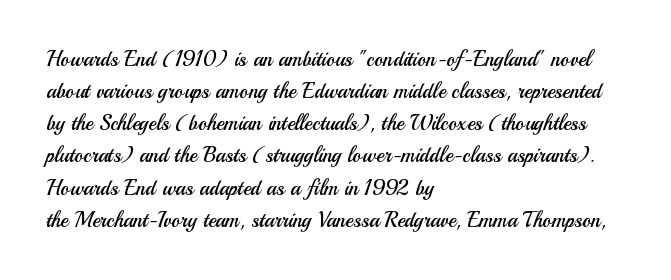
The image shows 21 px text type; set left-aligned, normal line spacing (1.53x), normal letter spacing, not underlined.
